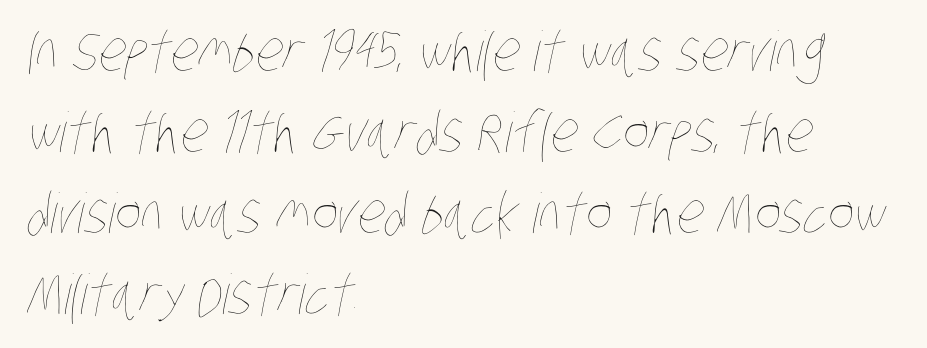
Q: Is the text bold? A: No.
Q: Is the text underlined? A: No.
Q: How is the paragraph aligned? A: Left-aligned.
Q: Is the spacing between letters normal or unusually wide? A: Normal.
Q: Is the spacing between lines tight, normal or loose? A: Normal.
Q: Width (condensed, normal, or wide)? A: Condensed.
Q: Stroke contrast? A: Low.
Q: x-height? A: Large.
Q: Monospaced? A: No.
